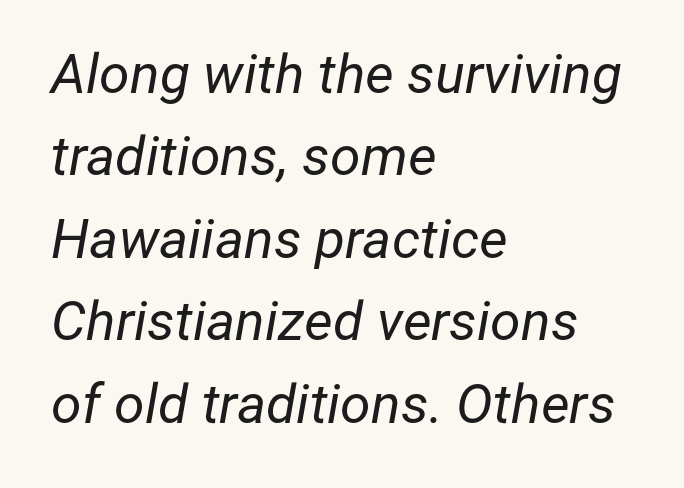
{"italic": "yes", "lean": "right", "slant_degrees": 12, "bold": "no", "weight": "regular", "width": "normal", "stroke_contrast": "low", "x_height": "medium", "monospaced": "no", "underline": "no", "align": "left", "line_spacing": "normal", "line_spacing_ratio": 1.5, "letter_spacing": "normal", "letter_spacing_em": 0.0, "glyph_px": 55}
